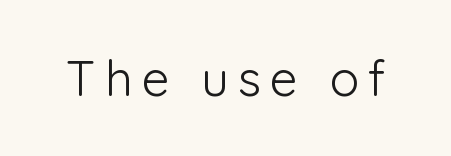
{"serif": "no", "italic": "no", "bold": "no", "weight": "light", "width": "normal", "stroke_contrast": "low", "x_height": "medium", "monospaced": "no", "underline": "no", "glyph_px": 49}
